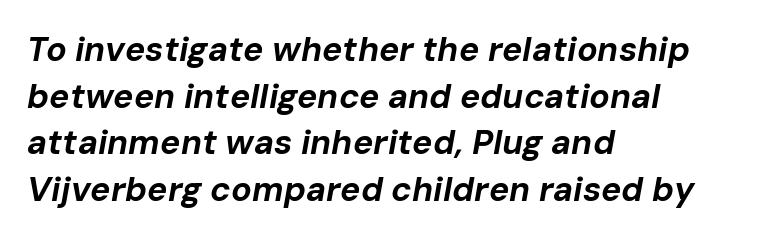
Underlining? Definitely not there. Leftover space on each line is placed entirely after the last word. The face used here is rendered with its standard letterfit. The leading is moderate, giving the passage an even texture.
